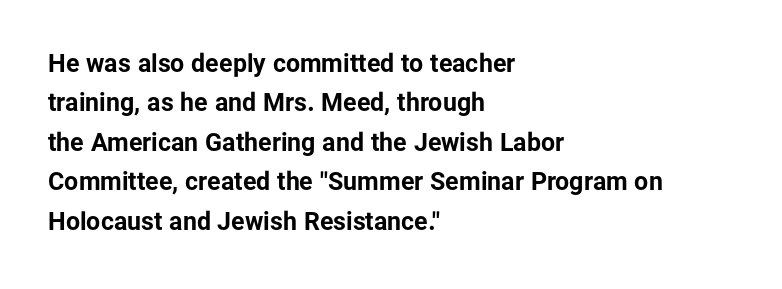
Q: Is the text bold? A: Yes.
Q: Is the text italic (slanted)? A: No, it is upright.
Q: Is the text underlined? A: No.
Q: How is the paragraph aligned? A: Left-aligned.
Q: Is the spacing between letters normal or unusually wide? A: Normal.
Q: Is the spacing between lines tight, normal or loose? A: Normal.
